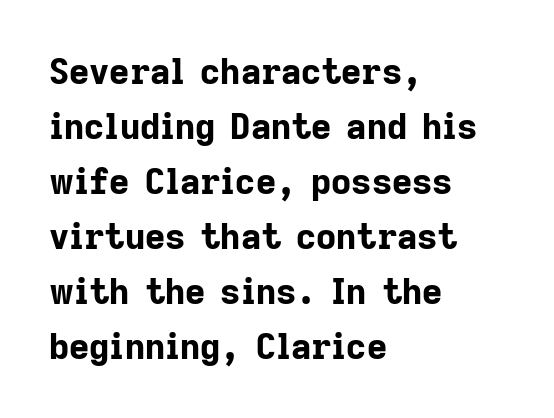
The image shows 35 px bold sans-serif type, upright; set left-aligned, normal line spacing (1.57x), normal letter spacing, not underlined; low stroke contrast and a medium x-height.
